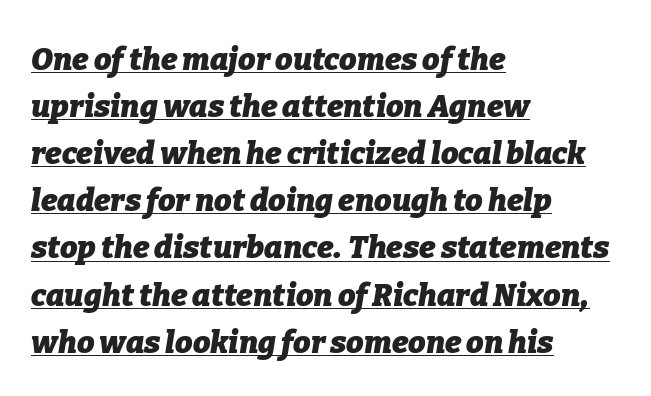
The image shows 31 px heavy type, italic (leaning right); set left-aligned, normal line spacing (1.52x), normal letter spacing, underlined; low stroke contrast and a medium x-height.
